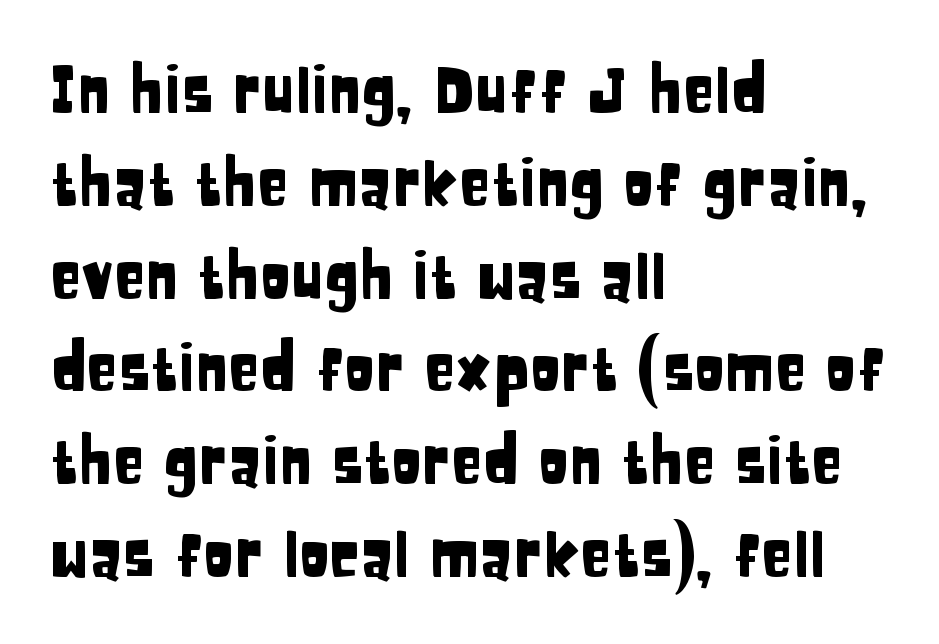
The image shows 64 px condensed sans-serif type, upright; set left-aligned, normal line spacing (1.45x), normal letter spacing, not underlined; low stroke contrast and a large x-height.
